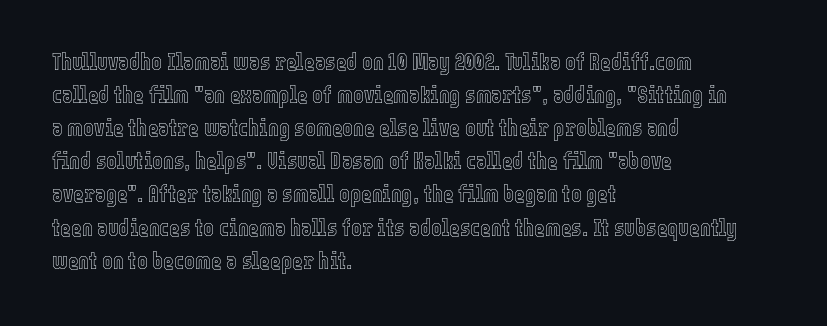
The block of text has a typical density, with ordinary space between rows. Tracking here is standard; glyphs follow each other at the usual distance. The strip under each line holds only bare page. The lettering holds an erect, upright posture throughout. Teacher's note: observe the even left margin — that is flush-left alignment.
